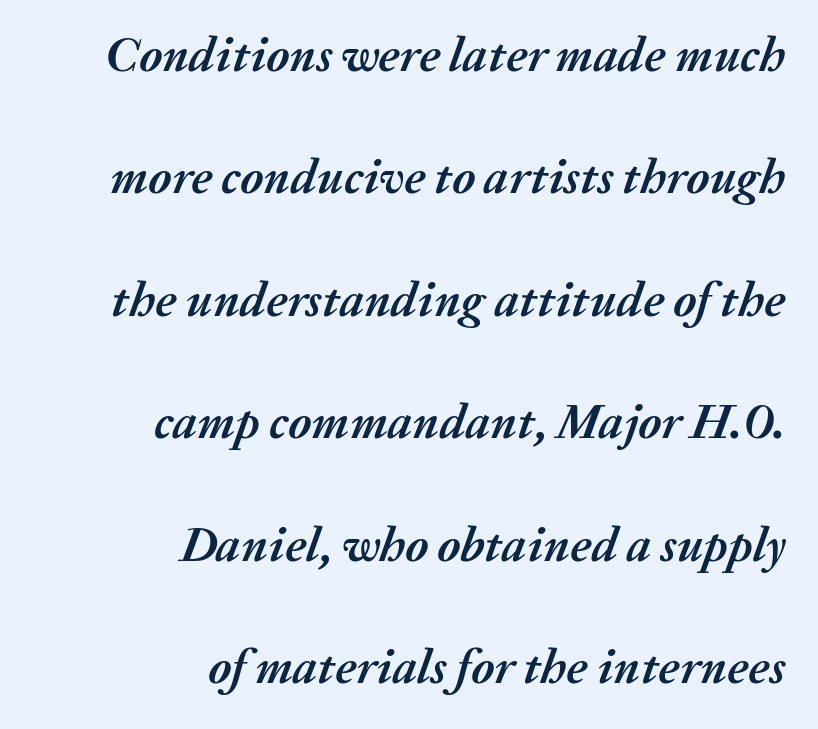
The image shows 49 px semibold type, italic (leaning right); set right-aligned, loose line spacing (2.5x), normal letter spacing, not underlined; medium stroke contrast and a medium x-height.
